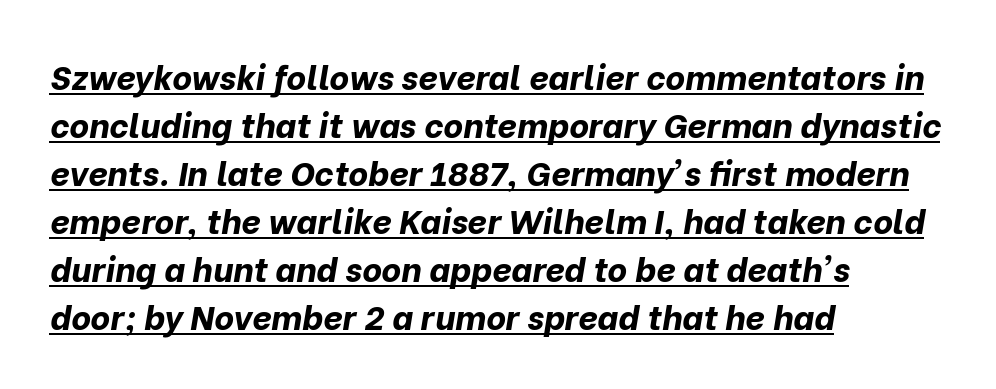
The image shows 34 px bold type, italic (leaning right); set left-aligned, normal line spacing (1.41x), normal letter spacing, underlined; low stroke contrast and a medium x-height.
